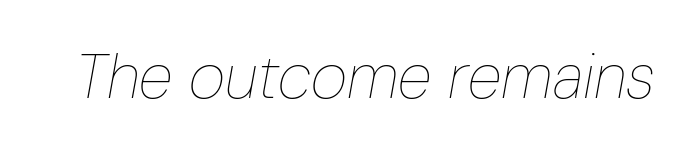
{"italic": "yes", "lean": "right", "slant_degrees": 10, "bold": "no", "weight": "thin", "width": "condensed", "stroke_contrast": "low", "x_height": "medium", "monospaced": "no", "underline": "no", "letter_spacing": "normal", "letter_spacing_em": 0.0, "glyph_px": 63}
